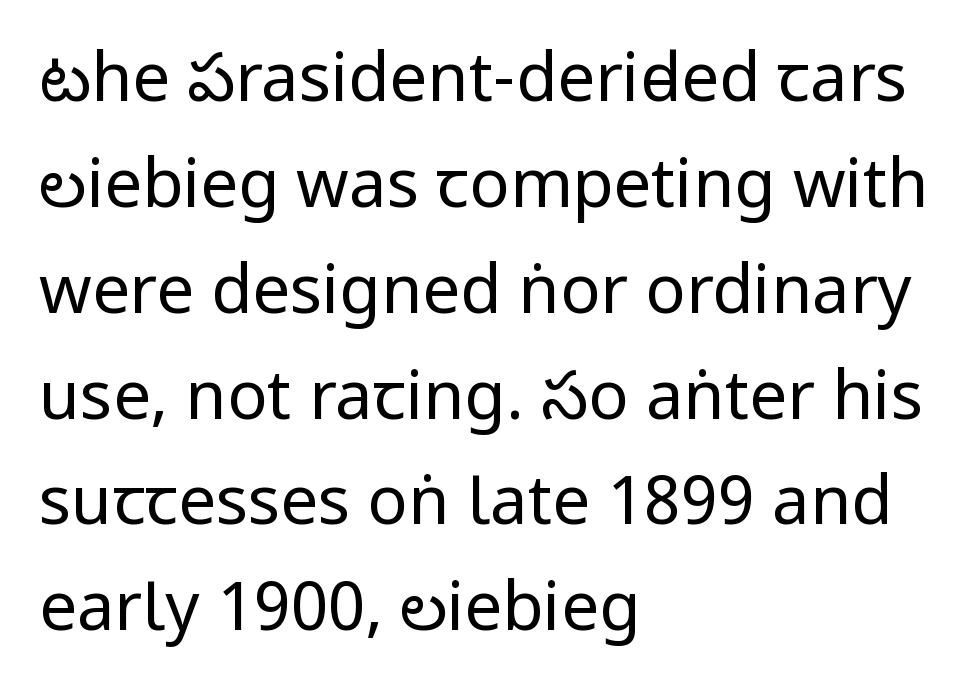
The image shows 67 px regular-weight, condensed sans-serif type, upright; set left-aligned, normal line spacing (1.58x), normal letter spacing, not underlined; low stroke contrast.
